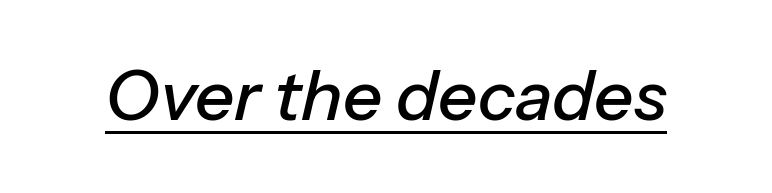
The font's italic variant was chosen for this text. The glyphs are accompanied by a horizontal stroke just below them. Caption: standard tracking, unaltered. Character widths vary here, with narrow letters taking less room than wide ones.
